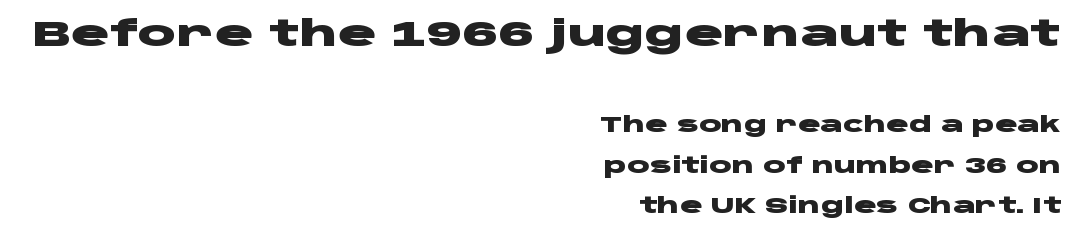
Visually, the top section dominates because its glyphs are scaled up. Varying glyph widths throughout — classic text-font behaviour. Standard letterfit; no display-style spreading of the glyphs. Strokes here are thick enough to call this a true bold. How would I describe the line gaps? Wide and relaxed.
